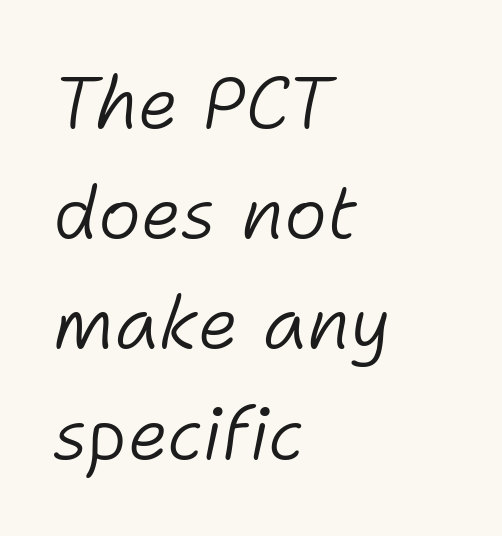
No heavy texture on the line: the type isn't bold. Each row of text sits above clean, open space. How are the letters spaced? Ordinarily, with no added tracking. The leading is moderate, giving the passage an even texture. The paragraph has a hard left edge and a soft right edge. A typesetter would call this proportional, since set widths differ per character.
